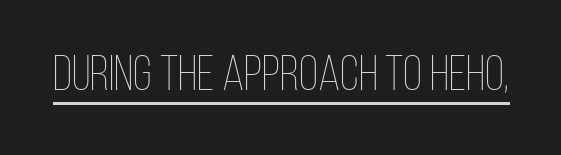
{"italic": "no", "bold": "no", "weight": "thin", "width": "condensed", "stroke_contrast": "low", "x_height": "large", "monospaced": "no", "underline": "yes", "letter_spacing": "normal", "letter_spacing_em": 0.0, "glyph_px": 50}
